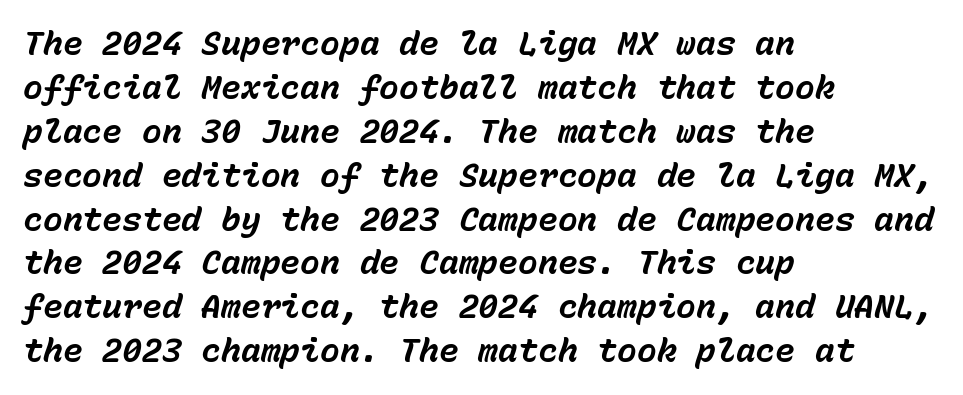
Q: Is the text bold? A: Yes.
Q: Is the text italic (slanted)? A: Yes, it leans right by about 15 degrees.
Q: Is the text underlined? A: No.
Q: How is the paragraph aligned? A: Left-aligned.
Q: Is the spacing between letters normal or unusually wide? A: Normal.
Q: Is the spacing between lines tight, normal or loose? A: Normal.
Q: Width (condensed, normal, or wide)? A: Normal.
Q: Stroke contrast? A: Low.
Q: x-height? A: Medium.
Q: Monospaced? A: Yes.
